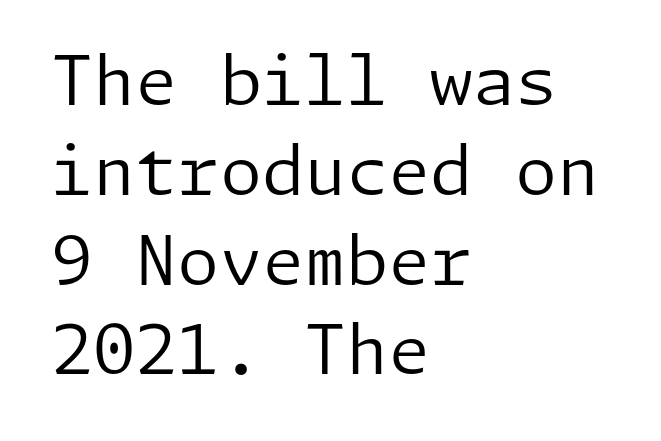
The specimen omits any rule beneath the text block's lines. What stands out about the letter spacing? Nothing — it is the standard amount. Note: no serifs on the glyphs. The lettering stays uniformly vertical, giving the passage a roman look.
